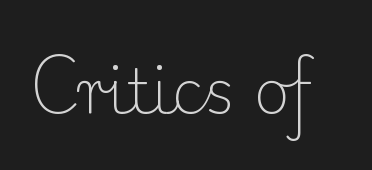
The image shows 62 px light serif type, upright; set normal letter spacing, not underlined; low stroke contrast and a small x-height.
